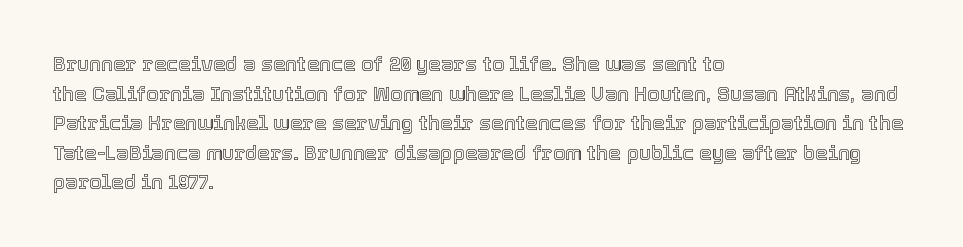
The image shows 20 px text type, upright; set left-aligned, normal line spacing (1.48x), normal letter spacing, not underlined.
